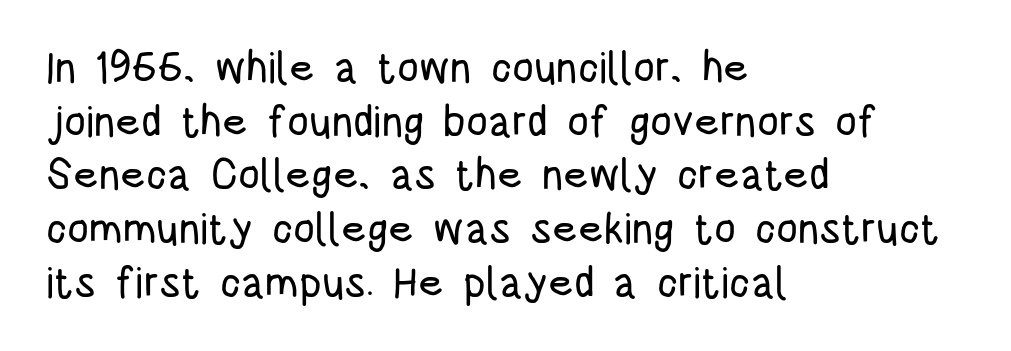
{"serif": "no", "italic": "no", "width": "condensed", "stroke_contrast": "low", "x_height": "large", "monospaced": "no", "underline": "no", "align": "left", "line_spacing": "normal", "line_spacing_ratio": 1.25, "letter_spacing": "normal", "letter_spacing_em": 0.0, "glyph_px": 43}
